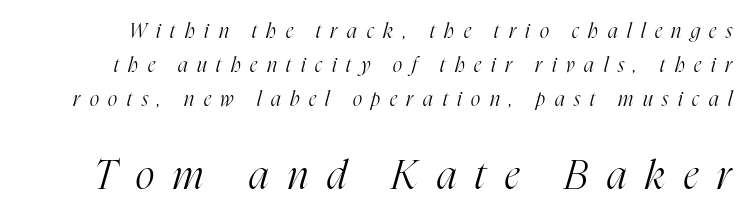
The image shows 40 px light, condensed serif type, italic (leaning right); set line spacing 1.71x, unusually wide letter spacing (+0.48 em), not underlined; the second (bottom) block is 2.0x larger; high stroke contrast and a medium x-height.
